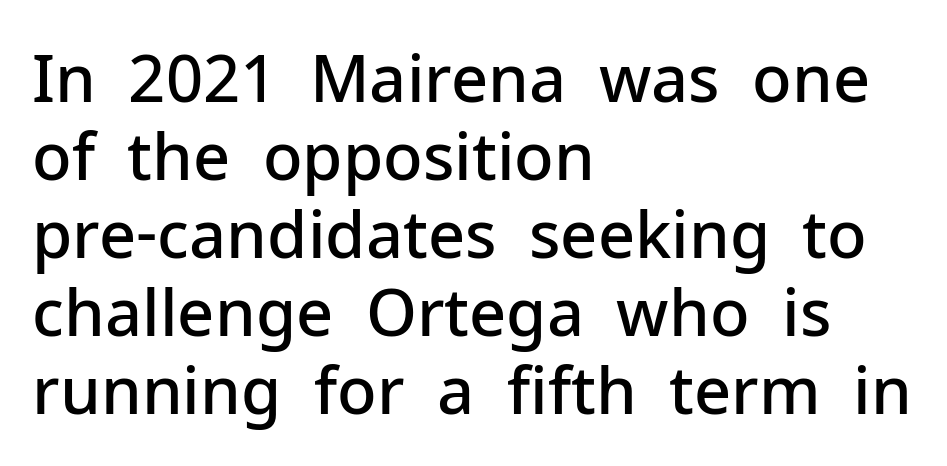
The rag falls on the right side of this text block. Moderately thickened strokes mark this as semibold type. Observe the ordinary spacing: letters are neighbours, not strangers. Does the type have serifs? No, each stem ends abruptly. The area under the type is left untouched. Posture: vertical.
